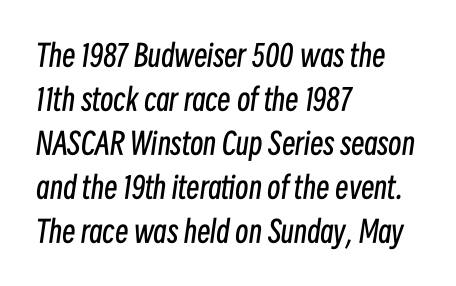
Q: Is the text bold? A: No.
Q: Is the text italic (slanted)? A: Yes, it leans right by about 8 degrees.
Q: Is the text underlined? A: No.
Q: How is the paragraph aligned? A: Left-aligned.
Q: Is the spacing between letters normal or unusually wide? A: Normal.
Q: Is the spacing between lines tight, normal or loose? A: Normal.
Q: Width (condensed, normal, or wide)? A: Condensed.
Q: Stroke contrast? A: Low.
Q: x-height? A: Medium.
Q: Monospaced? A: No.
